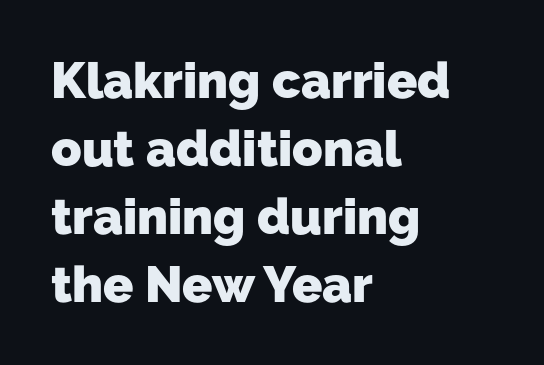
Q: Is the text bold? A: Yes.
Q: Is the typeface a serif or a sans-serif typeface? A: Sans-serif.
Q: Is the text underlined? A: No.
Q: How is the paragraph aligned? A: Left-aligned.
Q: Is the spacing between letters normal or unusually wide? A: Normal.
Q: Is the spacing between lines tight, normal or loose? A: Normal.
Q: Width (condensed, normal, or wide)? A: Normal.
Q: Stroke contrast? A: Low.
Q: x-height? A: Medium.
Q: Monospaced? A: No.
